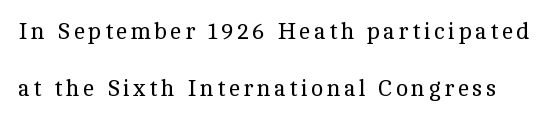
The image shows 23 px text type, upright; set loose line spacing (2.49x), not underlined.
